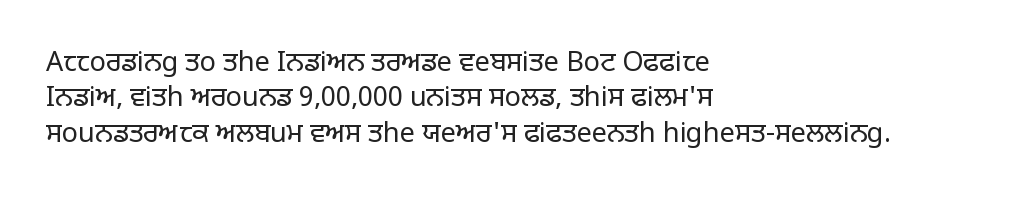
The image shows 27 px text type, upright; set left-aligned, normal line spacing (1.31x), normal letter spacing, not underlined.
